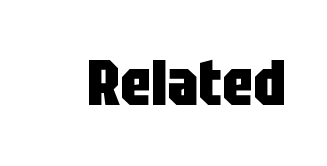
{"serif": "no", "italic": "no", "bold": "yes", "weight": "heavy", "width": "condensed", "stroke_contrast": "low", "x_height": "large", "monospaced": "no", "underline": "no", "letter_spacing": "normal", "letter_spacing_em": 0.0, "glyph_px": 64}
